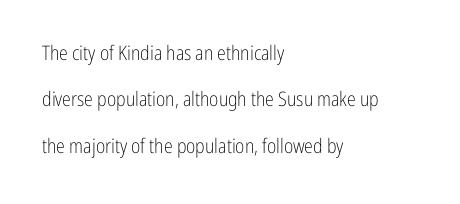
Q: Is the text bold? A: No.
Q: Is the text italic (slanted)? A: No, it is upright.
Q: Is the text underlined? A: No.
Q: How is the paragraph aligned? A: Left-aligned.
Q: Is the spacing between letters normal or unusually wide? A: Normal.
Q: Is the spacing between lines tight, normal or loose? A: Loose.
